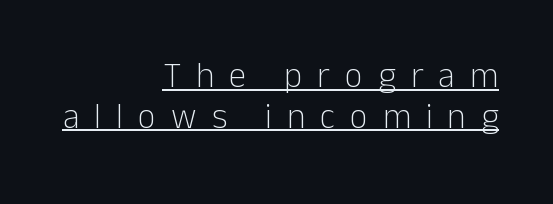
{"serif": "no", "italic": "no", "bold": "no", "weight": "light", "width": "normal", "stroke_contrast": "low", "x_height": "medium", "monospaced": "no", "underline": "yes", "align": "right", "line_spacing_ratio": 1.16, "letter_spacing": "wide", "letter_spacing_em": 0.43, "glyph_px": 35}
